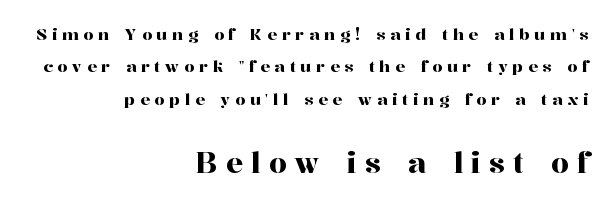
{"serif": "yes", "italic": "no", "width": "normal", "stroke_contrast": "high", "x_height": "medium", "monospaced": "no", "underline": "no", "align": "right", "line_spacing": "loose", "line_spacing_ratio": 2.03, "letter_spacing": "wide", "letter_spacing_em": 0.3, "larger_block": "second", "size_ratio": 1.75, "glyph_px": 28}
